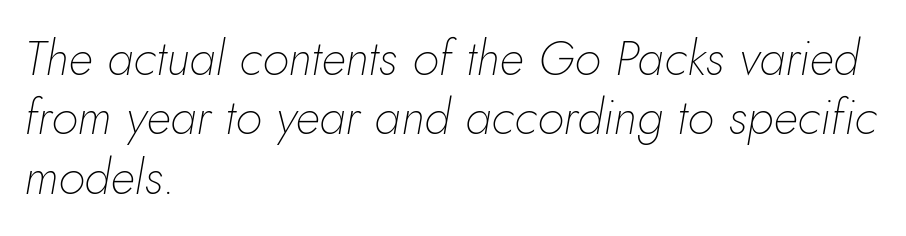
The image shows 49 px thin type, italic (leaning right); set left-aligned, line spacing 1.21x, normal letter spacing, not underlined; low stroke contrast and a small x-height.
